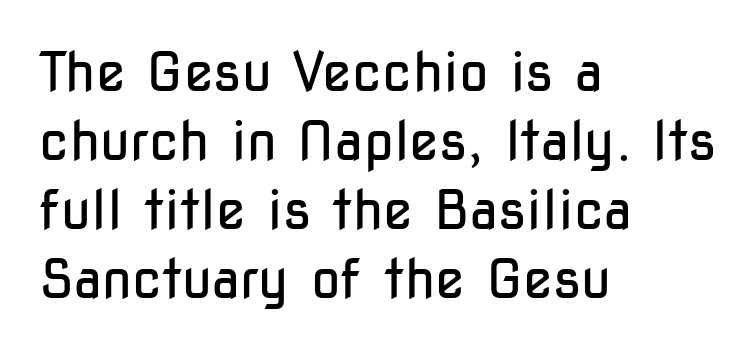
{"serif": "no", "italic": "no", "bold": "no", "weight": "regular", "width": "condensed", "stroke_contrast": "low", "x_height": "medium", "monospaced": "no", "underline": "no", "align": "left", "line_spacing": "normal", "line_spacing_ratio": 1.28, "letter_spacing": "normal", "letter_spacing_em": 0.0, "glyph_px": 54}
